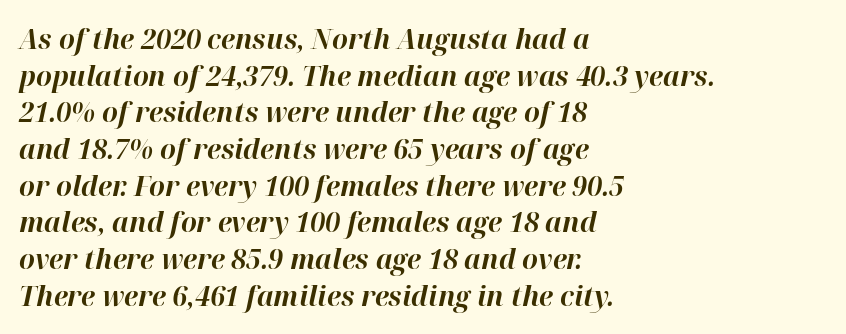
The text carries the slant typical of an italic or oblique font. These lines are rendered in a variable-pitch font. Here the glyphs are tracked normally, forming tight word shapes. Alignment: flush left. One glance says typical: line gaps are just what's usual.
